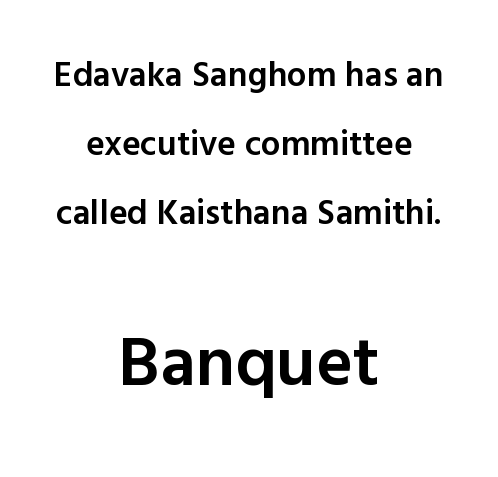
Q: Is the text bold? A: Semi-bold.
Q: Is the text italic (slanted)? A: No, it is upright.
Q: Is the typeface a serif or a sans-serif typeface? A: Sans-serif.
Q: Is the text underlined? A: No.
Q: How is the paragraph aligned? A: Centered.
Q: Is the spacing between letters normal or unusually wide? A: Normal.
Q: Is the spacing between lines tight, normal or loose? A: Loose.
Q: Which block of text is set in a larger size, the first (top) or the second (bottom)? A: The second (bottom) one.
Q: Width (condensed, normal, or wide)? A: Normal.
Q: x-height? A: Medium.
Q: Monospaced? A: No.
